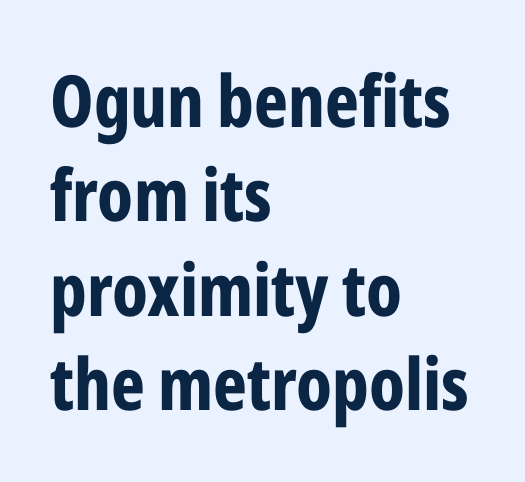
Type without underlining. Vertical spacing — default. In terms of posture, this sample is upright. A typesetter would call this proportional, since set widths differ per character. Does extra space separate the letters? No, they use regular spacing. Heavy-handed strokes throughout: this text is bold.
